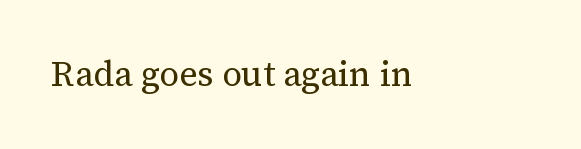
{"serif": "yes", "italic": "no", "bold": "no", "weight": "regular", "width": "normal", "stroke_contrast": "medium", "x_height": "medium", "monospaced": "no", "underline": "no", "letter_spacing": "normal", "letter_spacing_em": 0.0, "glyph_px": 35}
